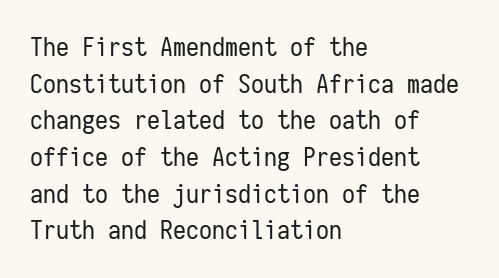
{"italic": "no", "bold": "no", "underline": "no", "align": "left", "line_spacing": "normal", "line_spacing_ratio": 1.41, "letter_spacing": "normal", "letter_spacing_em": 0.0, "glyph_px": 26}
